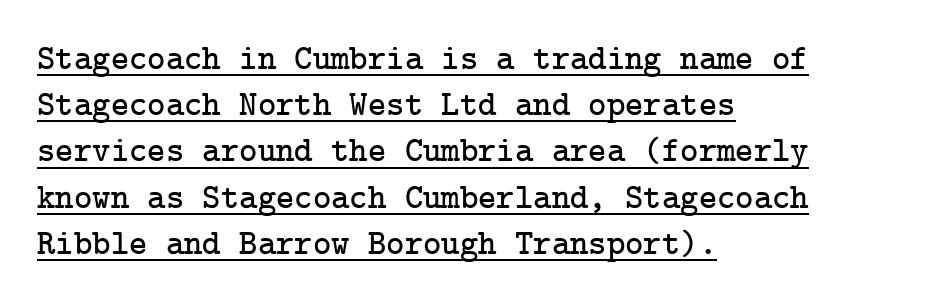
The image shows 35 px serif type, upright; set left-aligned, normal line spacing (1.32x), normal letter spacing, underlined; low stroke contrast and a medium x-height.
